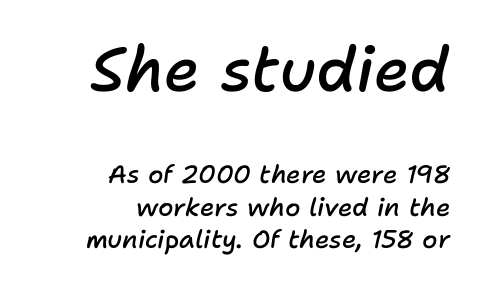
The image shows 62 px semibold type, italic (leaning right); set right-aligned, normal line spacing (1.3x), normal letter spacing, not underlined; the first (top) block is 2.48x larger; low stroke contrast and a medium x-height.
